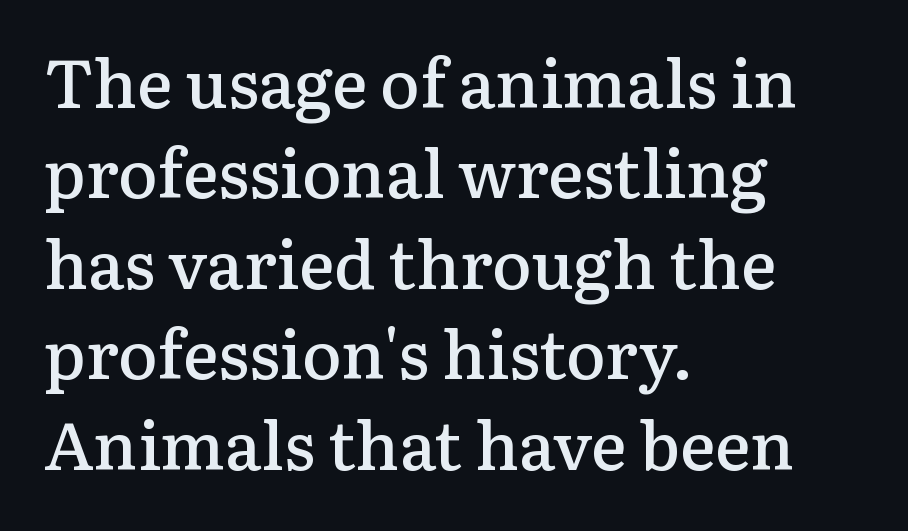
{"serif": "yes", "italic": "no", "bold": "semi", "weight": "semibold", "width": "normal", "stroke_contrast": "low", "x_height": "medium", "monospaced": "no", "underline": "no", "align": "left", "line_spacing": "normal", "line_spacing_ratio": 1.35, "letter_spacing": "normal", "letter_spacing_em": 0.0, "glyph_px": 67}
